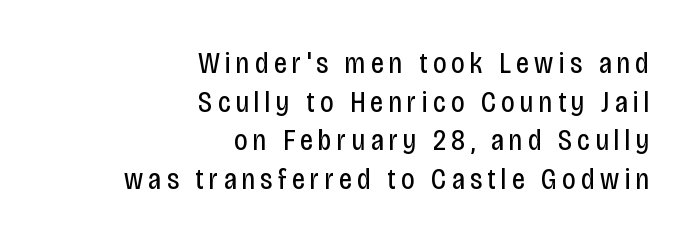
{"serif": "no", "italic": "no", "bold": "no", "weight": "regular", "width": "condensed", "stroke_contrast": "low", "x_height": "large", "monospaced": "no", "underline": "no", "align": "right", "line_spacing": "normal", "line_spacing_ratio": 1.33, "glyph_px": 29}
